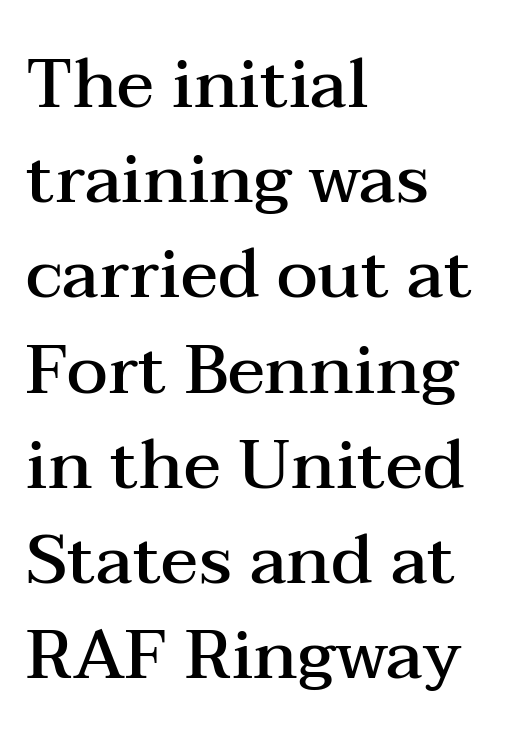
Horizontal bands of white between lines are of average thickness. Strokes here are thickened, but only to semibold level. Plain, unruled lines of type. Characters follow at the spacing the type designer built in. The letters stand upright; this is a roman face.
